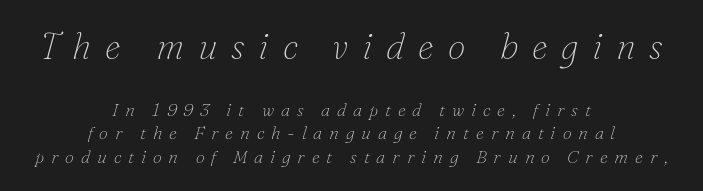
The image shows 36 px thin serif type, italic (leaning right); set centered, normal line spacing (1.29x), unusually wide letter spacing (+0.38 em), not underlined; the first (top) block is 2.0x larger; low stroke contrast and a small x-height.
